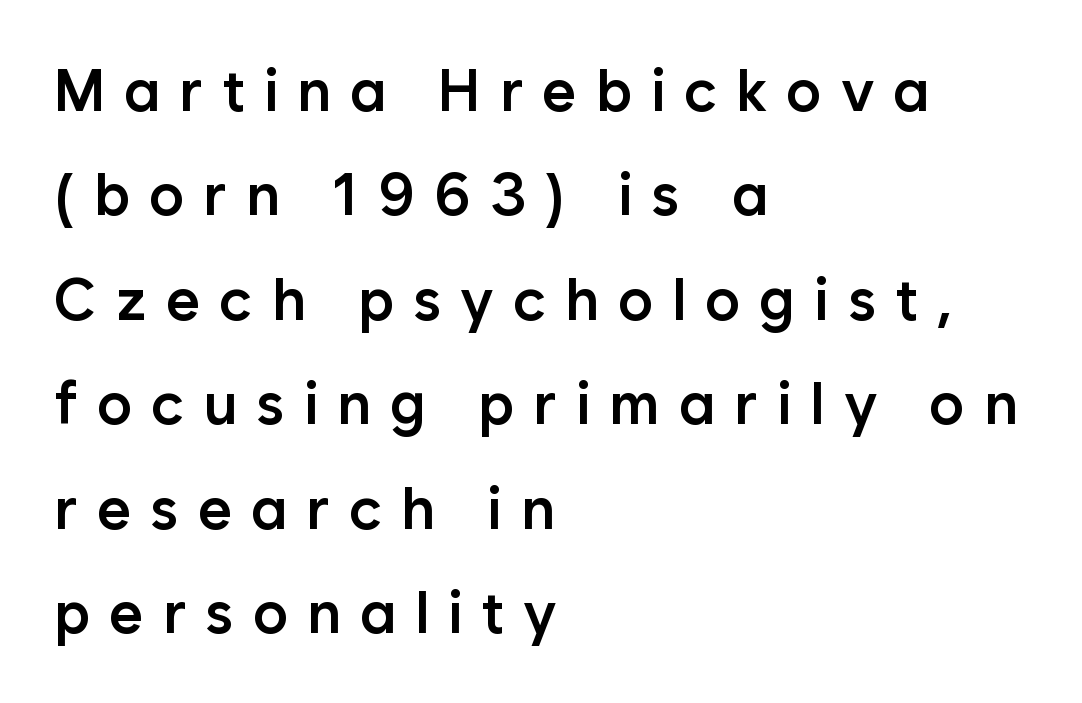
Q: Is the text bold? A: Semi-bold.
Q: Is the text italic (slanted)? A: No, it is upright.
Q: Is the typeface a serif or a sans-serif typeface? A: Sans-serif.
Q: Is the text underlined? A: No.
Q: How is the paragraph aligned? A: Left-aligned.
Q: Is the spacing between letters normal or unusually wide? A: Unusually wide.
Q: Width (condensed, normal, or wide)? A: Normal.
Q: Stroke contrast? A: Low.
Q: x-height? A: Medium.
Q: Monospaced? A: No.
